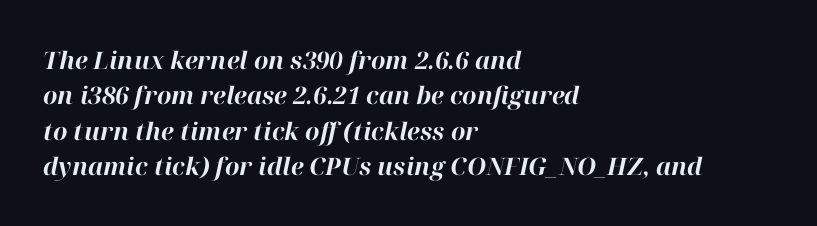
Interline gaps are of average width in this sample. The paragraph shown leans on its left margin. Descenders hang freely into open space. The typesetting leans heavy: a genuine bold.
